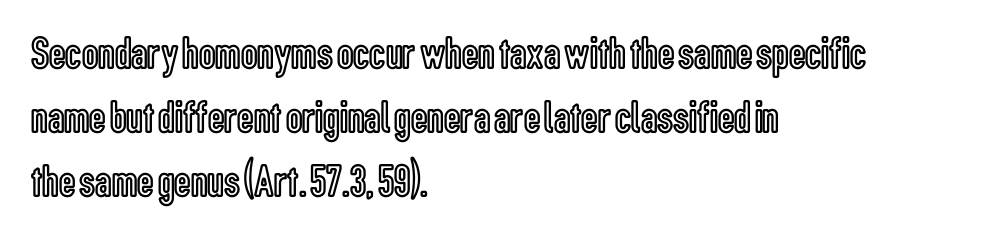
If you drew a line through each stem, it would be perfectly vertical. Words float on clear page, feet unadorned. The letterforms sit shoulder to shoulder at normal distance. Honestly, the row spacing looks completely unremarkable. Looks like regular typesetting: each glyph gets only the width it needs. A student would call this left alignment; a typographer would say flush left, rag right.
